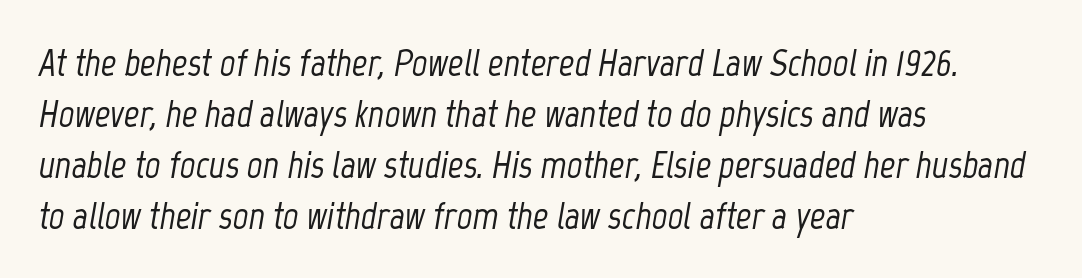
{"italic": "yes", "lean": "right", "slant_degrees": 12, "width": "condensed", "stroke_contrast": "low", "x_height": "medium", "monospaced": "no", "underline": "no", "align": "left", "line_spacing": "normal", "line_spacing_ratio": 1.34, "letter_spacing": "normal", "letter_spacing_em": 0.0, "glyph_px": 38}
